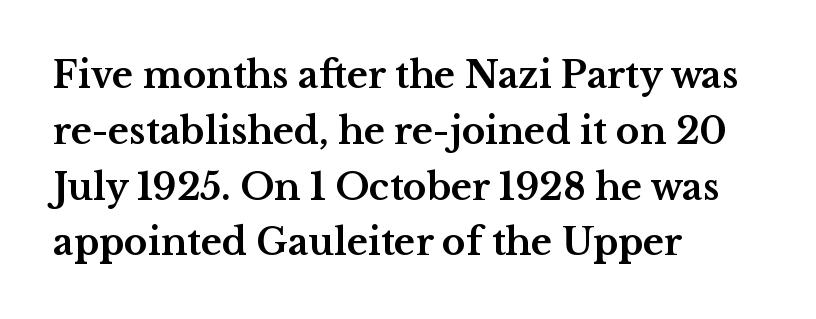
Q: Is the text bold? A: Yes.
Q: Is the text italic (slanted)? A: No, it is upright.
Q: Is the typeface a serif or a sans-serif typeface? A: Serif.
Q: Is the text underlined? A: No.
Q: How is the paragraph aligned? A: Left-aligned.
Q: Is the spacing between letters normal or unusually wide? A: Normal.
Q: Is the spacing between lines tight, normal or loose? A: Normal.
Q: Width (condensed, normal, or wide)? A: Wide.
Q: Stroke contrast? A: Medium.
Q: x-height? A: Medium.
Q: Monospaced? A: No.
